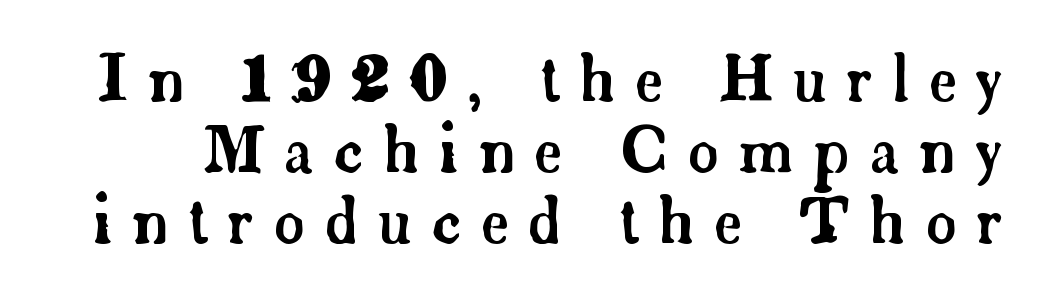
Q: Is the text italic (slanted)? A: No, it is upright.
Q: Is the typeface a serif or a sans-serif typeface? A: Serif.
Q: Is the text underlined? A: No.
Q: Is the spacing between letters normal or unusually wide? A: Unusually wide.
Q: Width (condensed, normal, or wide)? A: Normal.
Q: Stroke contrast? A: Low.
Q: x-height? A: Small.
Q: Monospaced? A: No.
